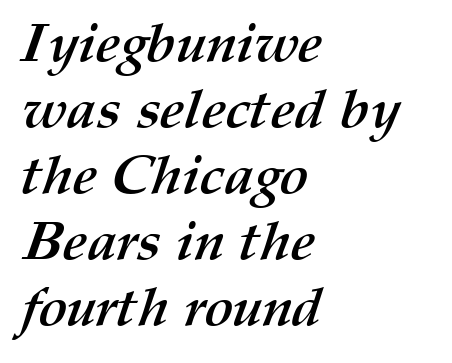
Q: Is the text bold? A: Yes.
Q: Is the text underlined? A: No.
Q: How is the paragraph aligned? A: Left-aligned.
Q: Is the spacing between letters normal or unusually wide? A: Normal.
Q: Width (condensed, normal, or wide)? A: Normal.
Q: Stroke contrast? A: Medium.
Q: x-height? A: Medium.
Q: Monospaced? A: No.
